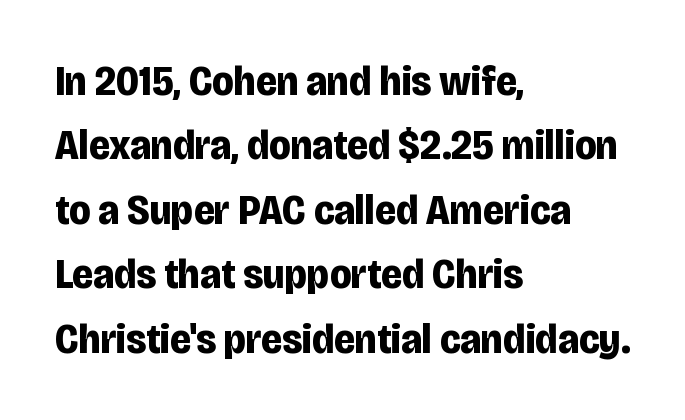
Q: Is the text bold? A: Yes.
Q: Is the text italic (slanted)? A: No, it is upright.
Q: Is the typeface a serif or a sans-serif typeface? A: Sans-serif.
Q: Is the text underlined? A: No.
Q: How is the paragraph aligned? A: Left-aligned.
Q: Is the spacing between letters normal or unusually wide? A: Normal.
Q: Is the spacing between lines tight, normal or loose? A: Normal.
Q: Width (condensed, normal, or wide)? A: Condensed.
Q: Stroke contrast? A: Low.
Q: x-height? A: Large.
Q: Monospaced? A: No.
